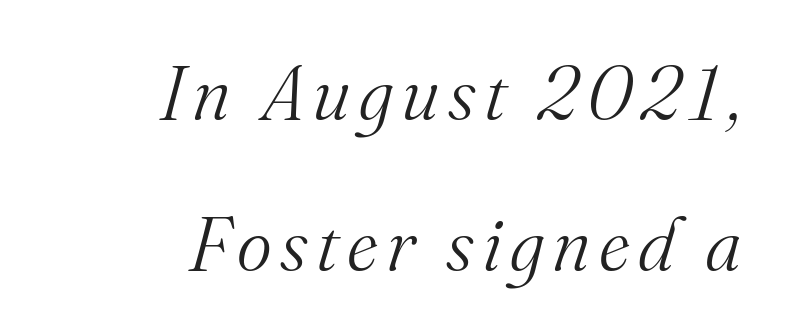
Q: Is the text bold? A: No.
Q: Is the text italic (slanted)? A: Yes, it leans right by about 16 degrees.
Q: Is the typeface a serif or a sans-serif typeface? A: Serif.
Q: Is the text underlined? A: No.
Q: How is the paragraph aligned? A: Right-aligned.
Q: Is the spacing between lines tight, normal or loose? A: Loose.
Q: Width (condensed, normal, or wide)? A: Normal.
Q: Stroke contrast? A: Medium.
Q: x-height? A: Small.
Q: Monospaced? A: No.
